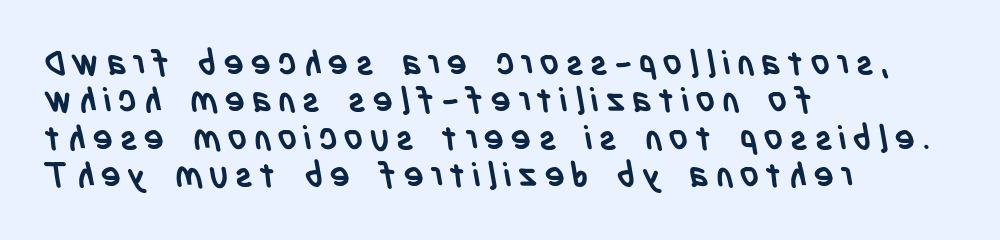
Q: Is the text bold? A: Yes.
Q: Is the typeface a serif or a sans-serif typeface? A: Sans-serif.
Q: Is the text underlined? A: No.
Q: How is the paragraph aligned? A: Left-aligned.
Q: Is the spacing between lines tight, normal or loose? A: Tight.
Q: Width (condensed, normal, or wide)? A: Condensed.
Q: Stroke contrast? A: Low.
Q: x-height? A: Large.
Q: Monospaced? A: No.
